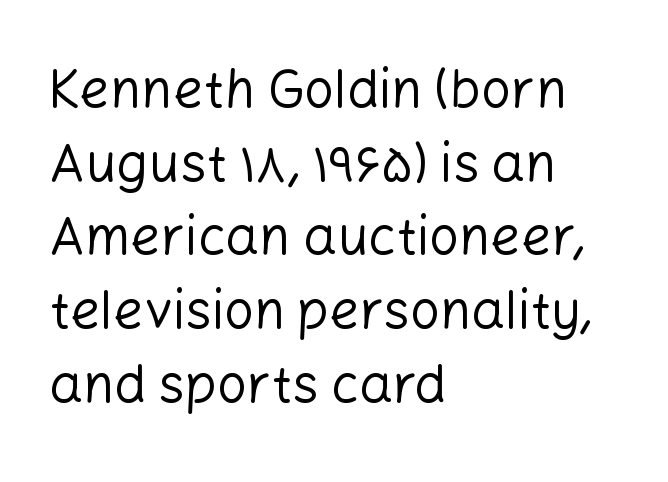
The image shows 53 px regular-weight sans-serif type, upright; set left-aligned, normal line spacing (1.39x), normal letter spacing, not underlined; low stroke contrast and a medium x-height.
